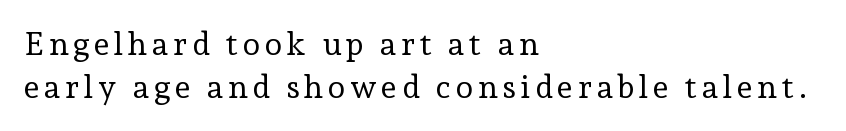
{"serif": "yes", "italic": "no", "bold": "no", "weight": "regular", "width": "normal", "stroke_contrast": "low", "x_height": "medium", "monospaced": "no", "underline": "no", "align": "left", "line_spacing": "normal", "line_spacing_ratio": 1.35, "glyph_px": 32}
